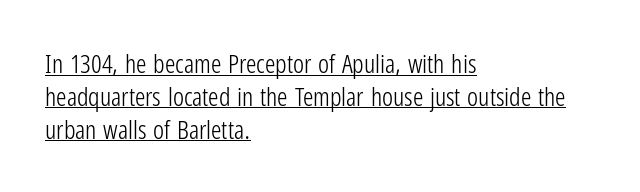
The image shows 26 px text type, upright; set left-aligned, normal line spacing (1.26x), normal letter spacing, underlined.
